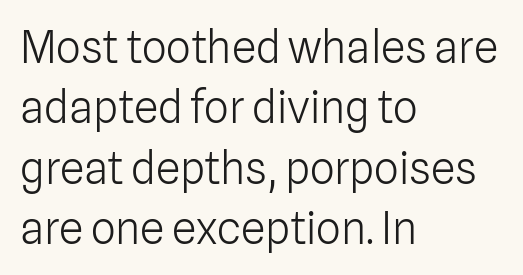
{"serif": "no", "italic": "no", "bold": "no", "weight": "light", "width": "normal", "stroke_contrast": "low", "x_height": "medium", "monospaced": "no", "underline": "no", "align": "left", "line_spacing": "normal", "line_spacing_ratio": 1.37, "letter_spacing": "normal", "letter_spacing_em": 0.0, "glyph_px": 44}
